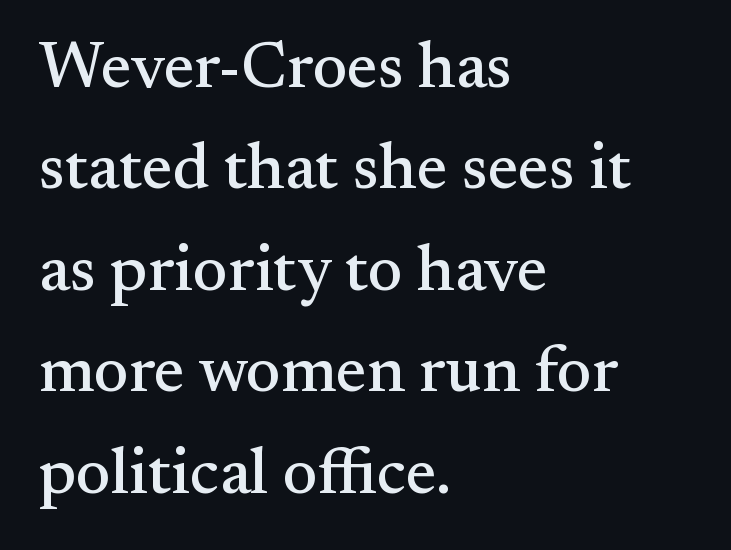
{"serif": "yes", "italic": "no", "width": "normal", "stroke_contrast": "medium", "x_height": "small", "monospaced": "no", "underline": "no", "align": "left", "line_spacing": "normal", "line_spacing_ratio": 1.56, "letter_spacing": "normal", "letter_spacing_em": 0.0, "glyph_px": 65}
